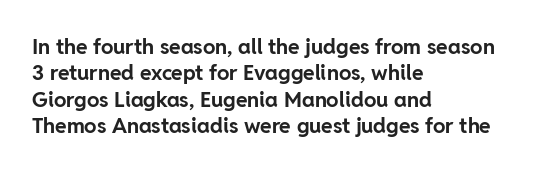
Q: Is the text bold? A: Yes.
Q: Is the text italic (slanted)? A: No, it is upright.
Q: Is the text underlined? A: No.
Q: How is the paragraph aligned? A: Left-aligned.
Q: Is the spacing between letters normal or unusually wide? A: Normal.
Q: Is the spacing between lines tight, normal or loose? A: Normal.
